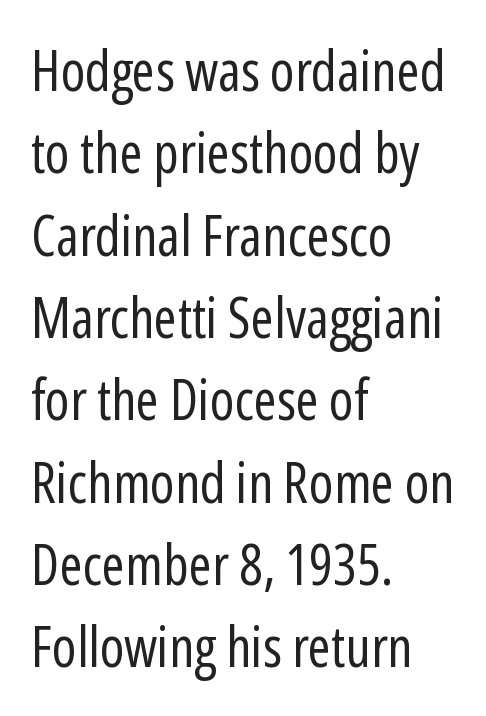
{"serif": "no", "italic": "no", "bold": "no", "weight": "regular", "width": "condensed", "stroke_contrast": "low", "x_height": "medium", "monospaced": "no", "underline": "no", "align": "left", "line_spacing": "normal", "line_spacing_ratio": 1.47, "letter_spacing": "normal", "letter_spacing_em": 0.0, "glyph_px": 56}
